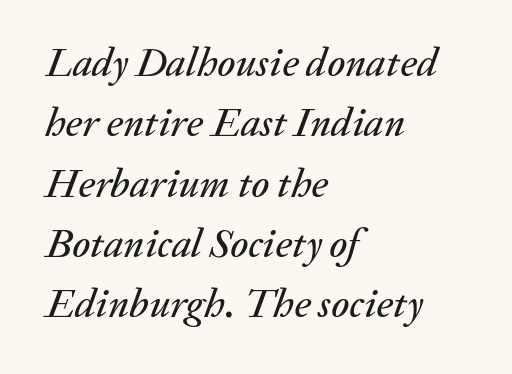
The text block is weighted toward the left margin, trailing off unevenly rightward. Honestly, there is no underline to notice here at all. Think of a printed novel: that variable character pitch is what you see here. The rendering keeps characters at their native spacing. This block has exactly the height ordinary leading produces. Characters are canted at an angle relative to the baseline's perpendicular.
